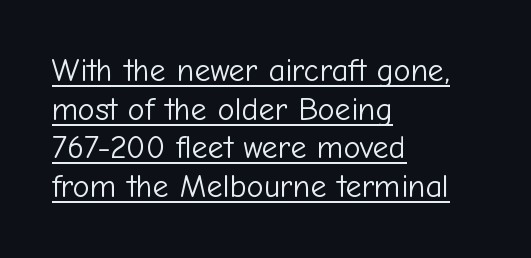
{"serif": "no", "italic": "no", "bold": "no", "weight": "light", "width": "normal", "stroke_contrast": "low", "x_height": "medium", "monospaced": "no", "underline": "yes", "align": "left", "line_spacing_ratio": 1.21, "letter_spacing": "normal", "letter_spacing_em": 0.0, "glyph_px": 32}
